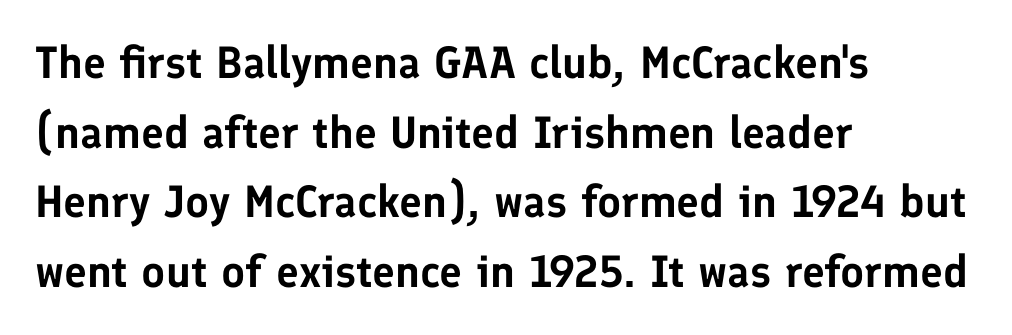
Q: Is the text italic (slanted)? A: No, it is upright.
Q: Is the typeface a serif or a sans-serif typeface? A: Sans-serif.
Q: Is the text underlined? A: No.
Q: How is the paragraph aligned? A: Left-aligned.
Q: Is the spacing between letters normal or unusually wide? A: Normal.
Q: Is the spacing between lines tight, normal or loose? A: Normal.
Q: Width (condensed, normal, or wide)? A: Normal.
Q: Stroke contrast? A: Low.
Q: x-height? A: Medium.
Q: Monospaced? A: No.
